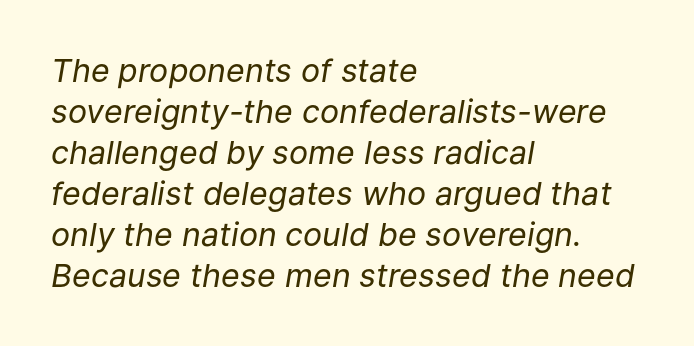
Q: Is the text bold? A: No.
Q: Is the text italic (slanted)? A: Yes, it leans right by about 9 degrees.
Q: Is the text underlined? A: No.
Q: How is the paragraph aligned? A: Left-aligned.
Q: Is the spacing between letters normal or unusually wide? A: Normal.
Q: Is the spacing between lines tight, normal or loose? A: Normal.
Q: Width (condensed, normal, or wide)? A: Normal.
Q: Stroke contrast? A: Low.
Q: x-height? A: Medium.
Q: Monospaced? A: No.
